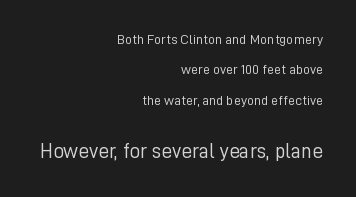
Q: Is the text bold? A: No.
Q: Is the text italic (slanted)? A: No, it is upright.
Q: Is the text underlined? A: No.
Q: How is the paragraph aligned? A: Right-aligned.
Q: Is the spacing between letters normal or unusually wide? A: Normal.
Q: Is the spacing between lines tight, normal or loose? A: Loose.
Q: Which block of text is set in a larger size, the first (top) or the second (bottom)? A: The second (bottom) one.
